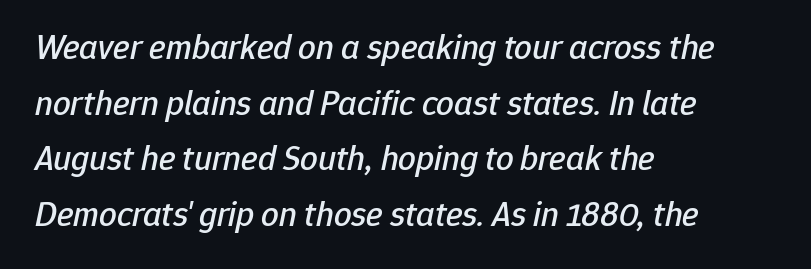
Q: Is the text italic (slanted)? A: Yes, it leans right by about 12 degrees.
Q: Is the text underlined? A: No.
Q: How is the paragraph aligned? A: Left-aligned.
Q: Is the spacing between letters normal or unusually wide? A: Normal.
Q: Is the spacing between lines tight, normal or loose? A: Normal.
Q: Width (condensed, normal, or wide)? A: Normal.
Q: Stroke contrast? A: Low.
Q: x-height? A: Medium.
Q: Monospaced? A: No.
